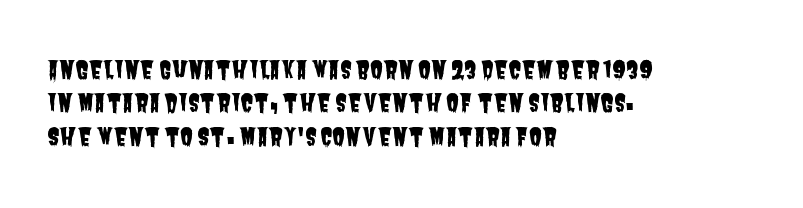
{"underline": "no", "align": "left", "line_spacing": "normal", "line_spacing_ratio": 1.39, "letter_spacing": "normal", "letter_spacing_em": 0.0, "glyph_px": 24}
